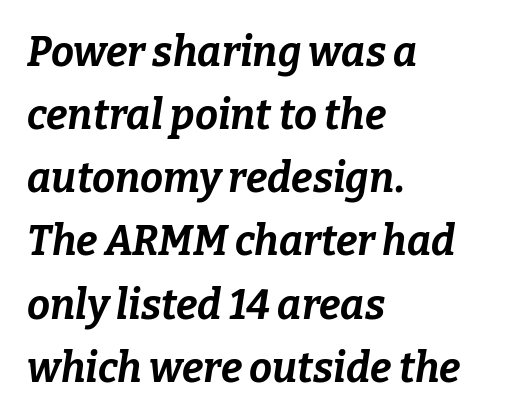
Q: Is the text bold? A: Yes.
Q: Is the text italic (slanted)? A: Yes, it leans right by about 9 degrees.
Q: Is the text underlined? A: No.
Q: How is the paragraph aligned? A: Left-aligned.
Q: Is the spacing between letters normal or unusually wide? A: Normal.
Q: Is the spacing between lines tight, normal or loose? A: Normal.
Q: Width (condensed, normal, or wide)? A: Normal.
Q: Stroke contrast? A: Low.
Q: x-height? A: Medium.
Q: Monospaced? A: No.
